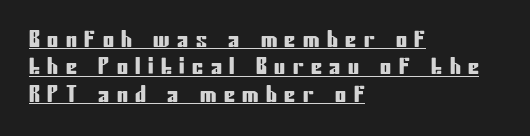
The image shows 22 px text type, upright; set left-aligned, normal line spacing (1.25x), unusually wide letter spacing (+0.34 em), underlined.
